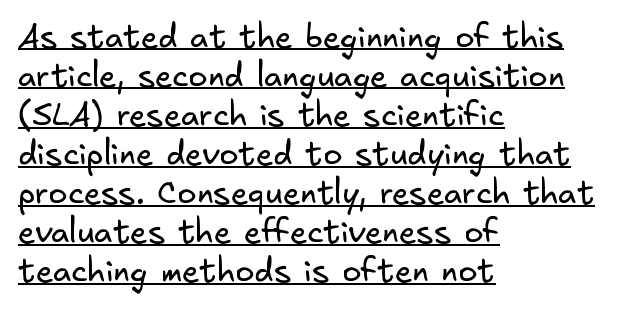
Alignment: flush left. Glance below the letters and you will spot a drawn line. Regarding serifs, this sample does without them. Weight class: somewhere from thin through regular. Look at the tracking — it's just the regular setting, nothing added.
